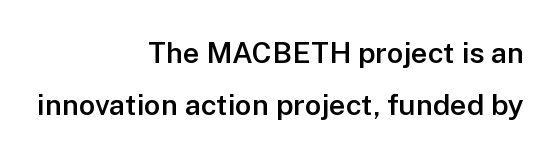
Q: Is the text bold? A: Semi-bold.
Q: Is the text italic (slanted)? A: No, it is upright.
Q: Is the typeface a serif or a sans-serif typeface? A: Sans-serif.
Q: Is the text underlined? A: No.
Q: How is the paragraph aligned? A: Right-aligned.
Q: Is the spacing between letters normal or unusually wide? A: Normal.
Q: Width (condensed, normal, or wide)? A: Normal.
Q: Stroke contrast? A: Low.
Q: x-height? A: Medium.
Q: Monospaced? A: No.
